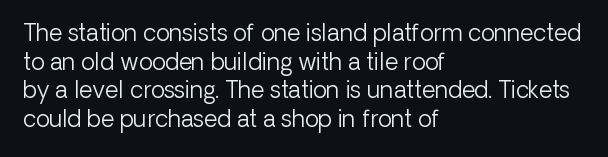
Q: Is the text bold? A: No.
Q: Is the text italic (slanted)? A: No, it is upright.
Q: Is the text underlined? A: No.
Q: How is the paragraph aligned? A: Left-aligned.
Q: Is the spacing between letters normal or unusually wide? A: Normal.
Q: Is the spacing between lines tight, normal or loose? A: Normal.
